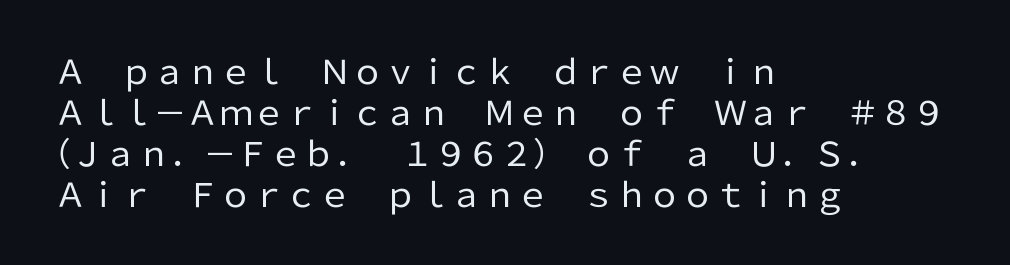
Do the characters align in a grid? No, the font is proportional. This sample uses plain, unmodified letter spacing. The lettering stays uniformly vertical, giving the passage a roman look. A bare baseline throughout the passage. Font category for this specimen: sans-serif. Ink coverage per letter is moderate at most.
